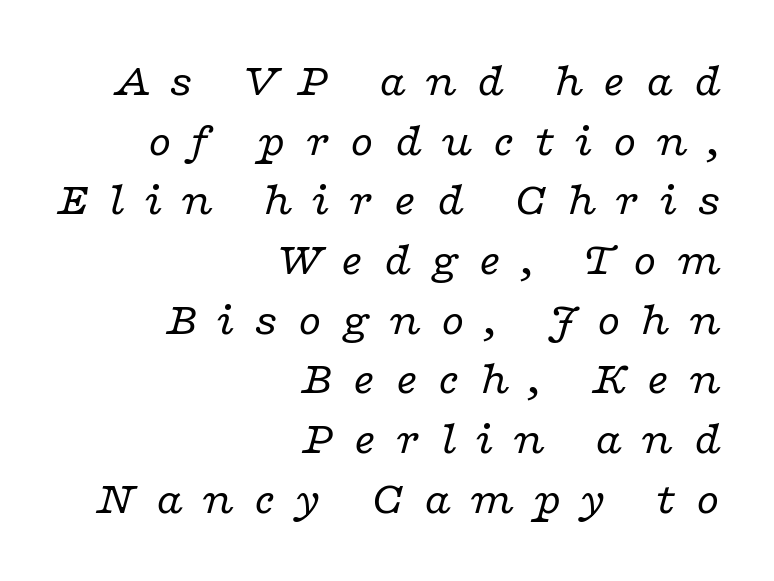
The image shows 47 px regular-weight, wide serif type, italic (leaning right); set right-aligned, normal line spacing (1.27x), unusually wide letter spacing (+0.4 em), not underlined; low stroke contrast and a medium x-height.
